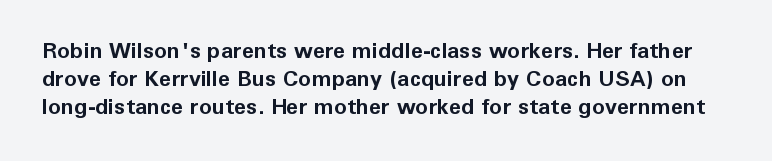
The image shows 22 px bold type, upright; set normal line spacing (1.27x), normal letter spacing, not underlined.
